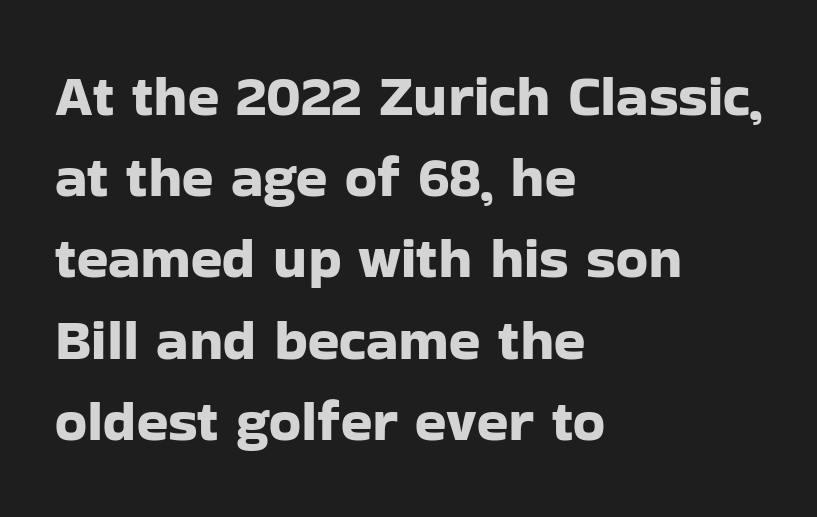
The image shows 58 px sans-serif type, upright; set left-aligned, normal line spacing (1.4x), normal letter spacing, not underlined; low stroke contrast and a medium x-height.
